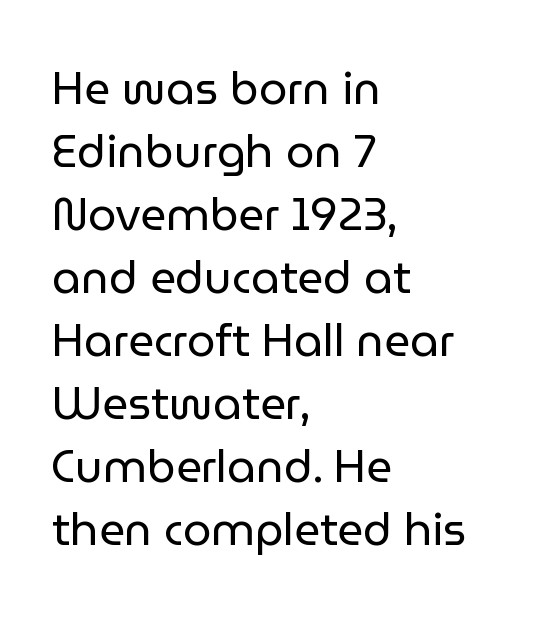
Q: Is the text bold? A: No.
Q: Is the text italic (slanted)? A: No, it is upright.
Q: Is the typeface a serif or a sans-serif typeface? A: Sans-serif.
Q: Is the text underlined? A: No.
Q: How is the paragraph aligned? A: Left-aligned.
Q: Is the spacing between letters normal or unusually wide? A: Normal.
Q: Is the spacing between lines tight, normal or loose? A: Normal.
Q: Width (condensed, normal, or wide)? A: Normal.
Q: Stroke contrast? A: Low.
Q: x-height? A: Medium.
Q: Monospaced? A: No.
